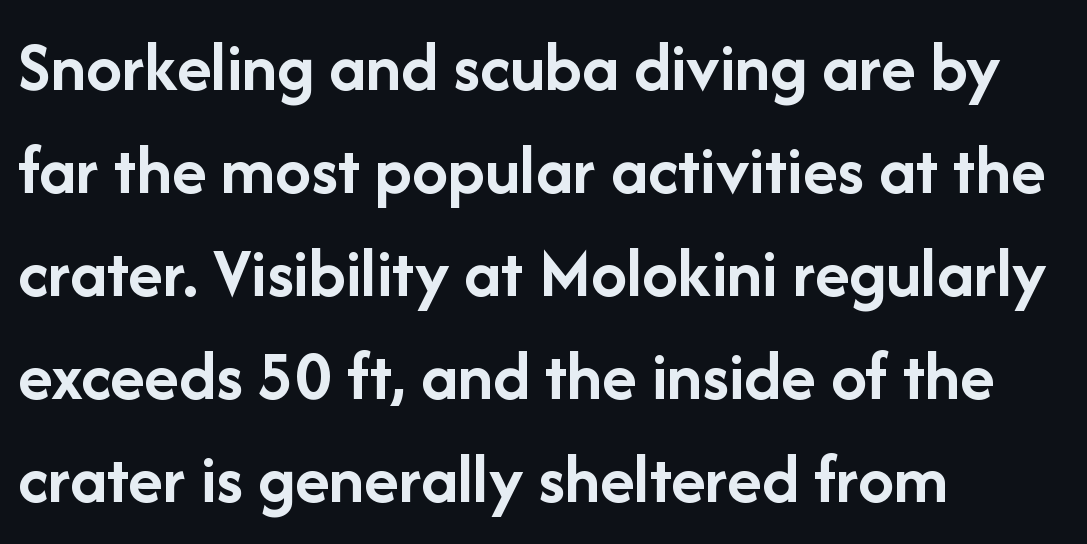
The image shows 72 px semibold sans-serif type, upright; set left-aligned, normal line spacing (1.43x), normal letter spacing, not underlined; low stroke contrast and a medium x-height.
